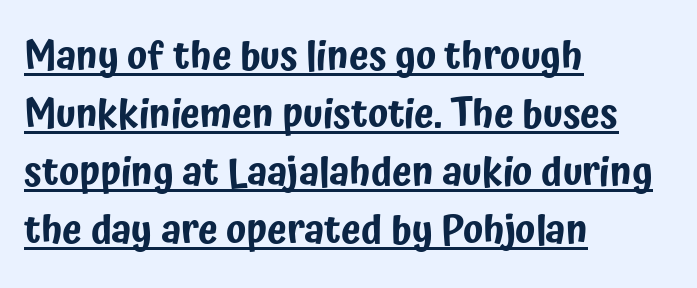
Q: Is the text italic (slanted)? A: No, it is upright.
Q: Is the typeface a serif or a sans-serif typeface? A: Sans-serif.
Q: Is the text underlined? A: Yes.
Q: How is the paragraph aligned? A: Left-aligned.
Q: Is the spacing between letters normal or unusually wide? A: Normal.
Q: Is the spacing between lines tight, normal or loose? A: Normal.
Q: Width (condensed, normal, or wide)? A: Condensed.
Q: Stroke contrast? A: Low.
Q: x-height? A: Medium.
Q: Monospaced? A: No.
